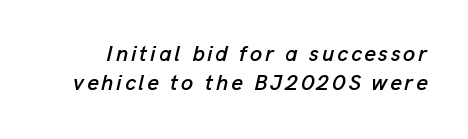
The image shows 22 px text type, italic (leaning right); set normal line spacing (1.33x), not underlined.
